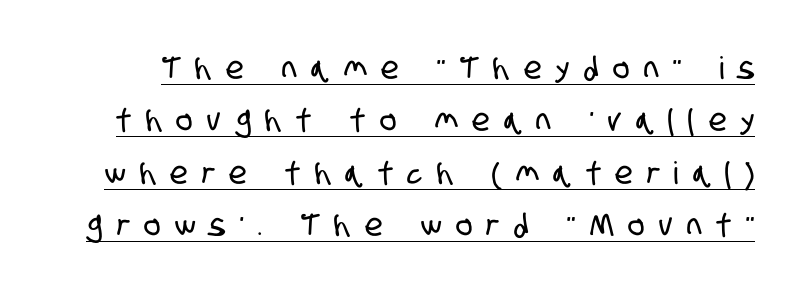
Q: Is the typeface a serif or a sans-serif typeface? A: Sans-serif.
Q: Is the text underlined? A: Yes.
Q: Is the spacing between letters normal or unusually wide? A: Unusually wide.
Q: Is the spacing between lines tight, normal or loose? A: Normal.
Q: Width (condensed, normal, or wide)? A: Condensed.
Q: Stroke contrast? A: Low.
Q: x-height? A: Large.
Q: Monospaced? A: No.
